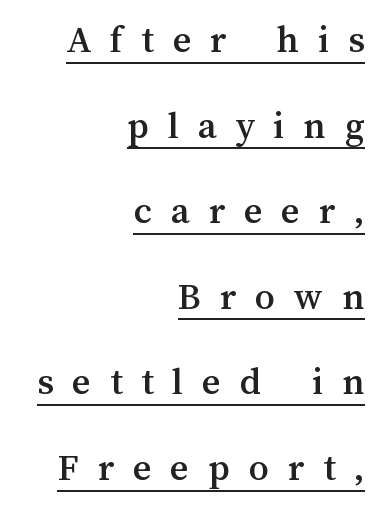
Q: Is the text italic (slanted)? A: No, it is upright.
Q: Is the text underlined? A: Yes.
Q: How is the paragraph aligned? A: Right-aligned.
Q: Is the spacing between letters normal or unusually wide? A: Unusually wide.
Q: Is the spacing between lines tight, normal or loose? A: Loose.
Q: Width (condensed, normal, or wide)? A: Normal.
Q: Stroke contrast? A: Medium.
Q: x-height? A: Medium.
Q: Monospaced? A: No.
